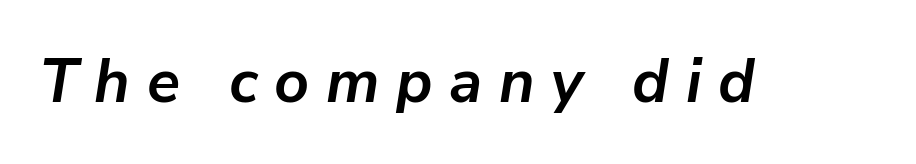
{"italic": "yes", "lean": "right", "slant_degrees": 9, "bold": "yes", "weight": "semibold", "width": "normal", "stroke_contrast": "low", "x_height": "medium", "monospaced": "no", "underline": "no", "letter_spacing": "wide", "letter_spacing_em": 0.27, "glyph_px": 61}
